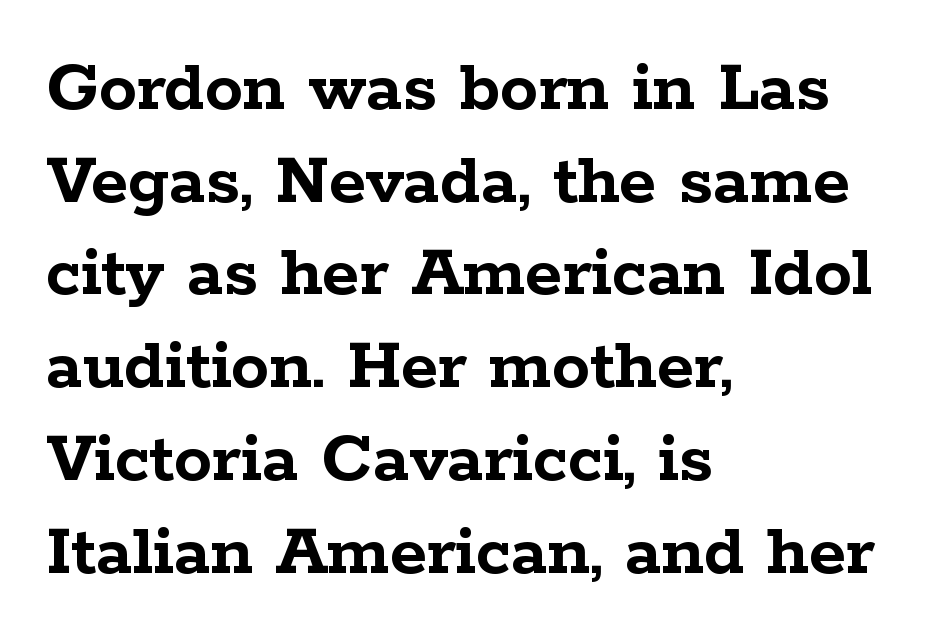
{"serif": "yes", "italic": "no", "bold": "yes", "weight": "semibold", "width": "wide", "stroke_contrast": "low", "x_height": "medium", "monospaced": "no", "underline": "no", "align": "left", "line_spacing_ratio": 1.22, "letter_spacing": "normal", "letter_spacing_em": 0.0, "glyph_px": 76}
